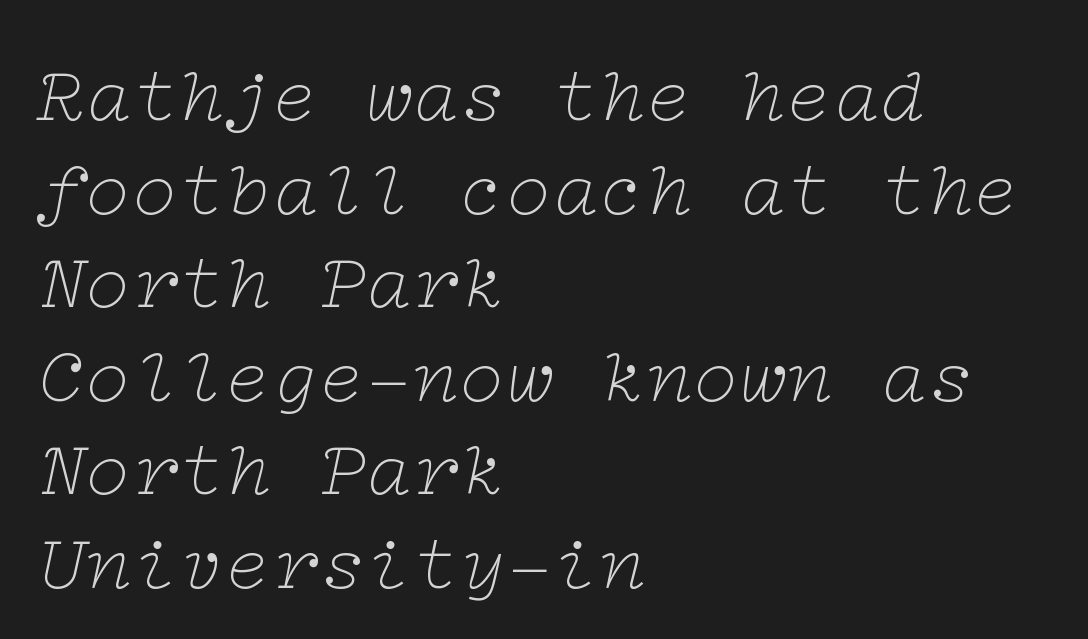
The image shows 78 px thin, wide serif type, italic (leaning right); set left-aligned, line spacing 1.2x, normal letter spacing, not underlined; low stroke contrast and a medium x-height.
